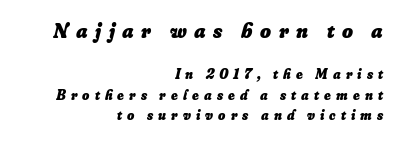
The image shows 21 px bold type, italic (leaning right); set right-aligned, normal line spacing (1.48x), unusually wide letter spacing (+0.36 em), not underlined; the first (top) block is 1.5x larger.
